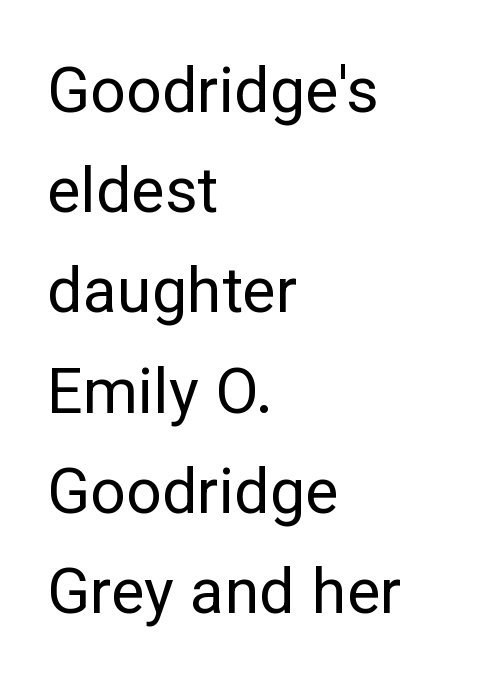
The image shows 63 px regular-weight sans-serif type, upright; set left-aligned, normal line spacing (1.59x), normal letter spacing, not underlined; low stroke contrast and a medium x-height.
